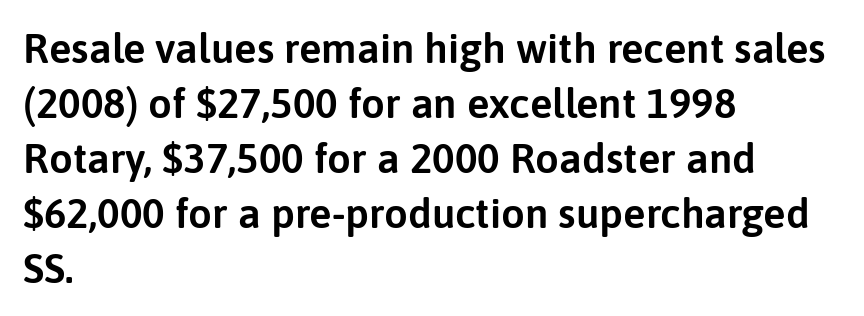
Q: Is the text italic (slanted)? A: No, it is upright.
Q: Is the typeface a serif or a sans-serif typeface? A: Sans-serif.
Q: Is the text underlined? A: No.
Q: How is the paragraph aligned? A: Left-aligned.
Q: Is the spacing between letters normal or unusually wide? A: Normal.
Q: Is the spacing between lines tight, normal or loose? A: Normal.
Q: Width (condensed, normal, or wide)? A: Normal.
Q: Stroke contrast? A: Low.
Q: x-height? A: Medium.
Q: Monospaced? A: No.
